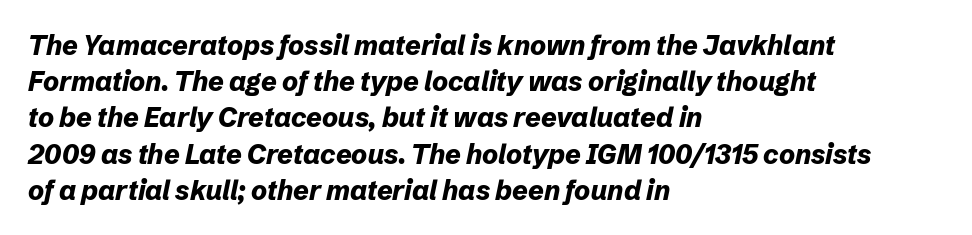
Q: Is the text bold? A: Yes.
Q: Is the text italic (slanted)? A: Yes, it leans right by about 12 degrees.
Q: Is the text underlined? A: No.
Q: How is the paragraph aligned? A: Left-aligned.
Q: Is the spacing between letters normal or unusually wide? A: Normal.
Q: Is the spacing between lines tight, normal or loose? A: Normal.
